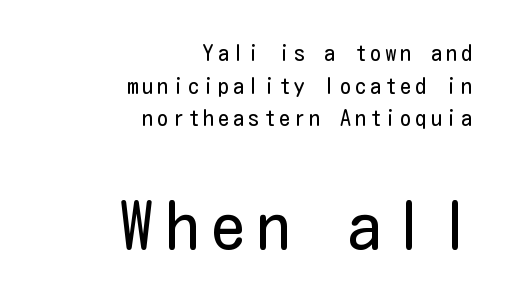
The image shows 66 px regular-weight, condensed sans-serif type, upright; set right-aligned, normal line spacing (1.48x), not underlined; the second (bottom) block is 3.0x larger; low stroke contrast and a medium x-height.
